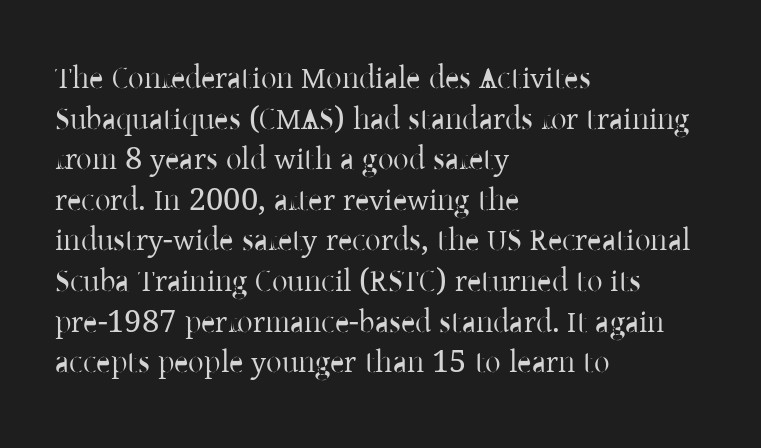
{"serif": "yes", "italic": "no", "bold": "no", "weight": "regular", "width": "normal", "stroke_contrast": "low", "x_height": "medium", "monospaced": "no", "underline": "no", "align": "left", "line_spacing": "normal", "line_spacing_ratio": 1.31, "letter_spacing": "normal", "letter_spacing_em": 0.0, "glyph_px": 31}
